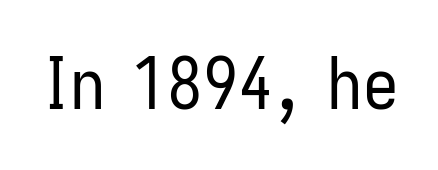
Type style note: lacks serifs. Caption: standard tracking, unaltered. When letters stand straight like this, we call the style roman or upright. A quiet, ordinary-to-light weight characterises the typeface. Here the designer chose a conventional face with non-uniform glyph widths.
